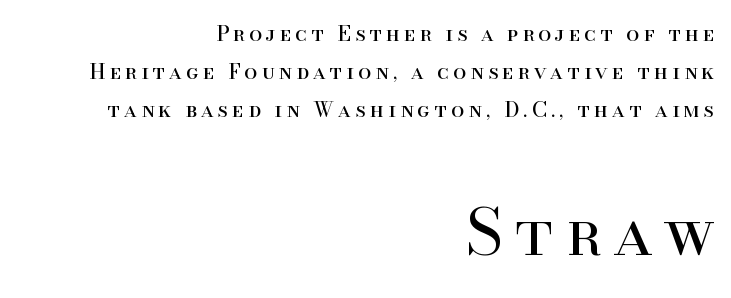
{"serif": "yes", "italic": "no", "bold": "no", "weight": "regular", "width": "normal", "stroke_contrast": "high", "x_height": "small", "monospaced": "no", "underline": "no", "align": "right", "line_spacing_ratio": 1.82, "letter_spacing": "wide", "letter_spacing_em": 0.2, "larger_block": "second", "size_ratio": 3.05, "glyph_px": 64}
